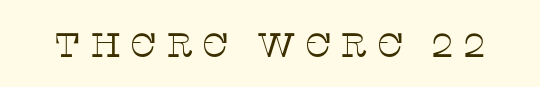
Q: Is the text bold? A: No.
Q: Is the text italic (slanted)? A: No, it is upright.
Q: Is the typeface a serif or a sans-serif typeface? A: Serif.
Q: Is the text underlined? A: No.
Q: Is the spacing between letters normal or unusually wide? A: Unusually wide.
Q: Width (condensed, normal, or wide)? A: Normal.
Q: Stroke contrast? A: Low.
Q: x-height? A: Large.
Q: Monospaced? A: No.
